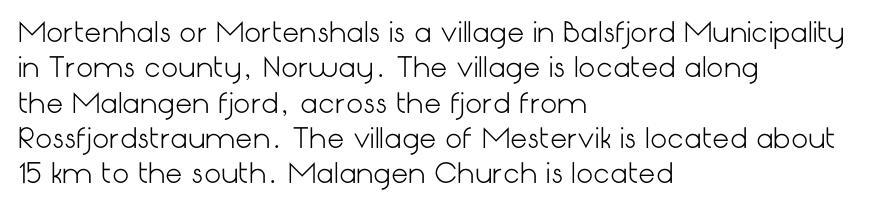
The image shows 27 px text type, upright; set left-aligned, normal line spacing (1.31x), normal letter spacing, not underlined.
